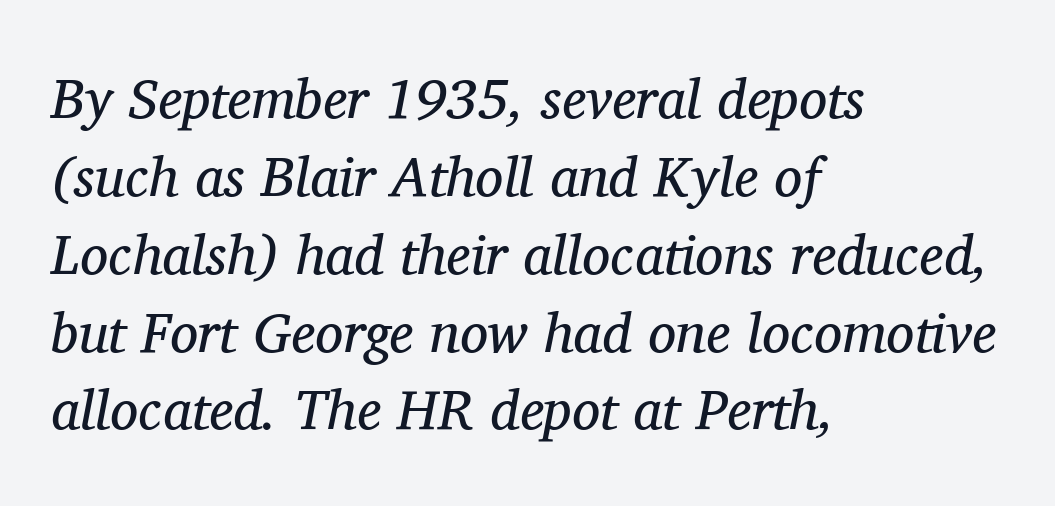
Q: Is the text bold? A: No.
Q: Is the text italic (slanted)? A: Yes, it leans right by about 11 degrees.
Q: Is the typeface a serif or a sans-serif typeface? A: Serif.
Q: Is the text underlined? A: No.
Q: How is the paragraph aligned? A: Left-aligned.
Q: Is the spacing between letters normal or unusually wide? A: Normal.
Q: Is the spacing between lines tight, normal or loose? A: Normal.
Q: Width (condensed, normal, or wide)? A: Normal.
Q: Stroke contrast? A: Medium.
Q: x-height? A: Medium.
Q: Monospaced? A: No.
